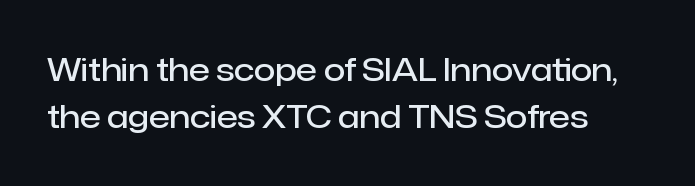
{"serif": "no", "italic": "no", "bold": "semi", "weight": "semibold", "width": "normal", "stroke_contrast": "low", "x_height": "medium", "monospaced": "no", "underline": "no", "align": "left", "line_spacing": "normal", "line_spacing_ratio": 1.52, "letter_spacing": "normal", "letter_spacing_em": 0.0, "glyph_px": 31}
